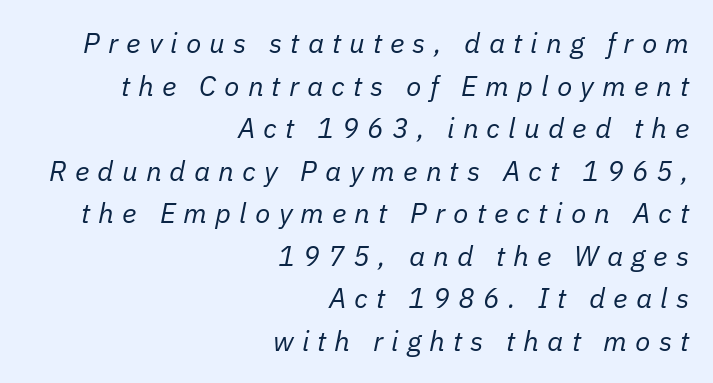
The image shows 28 px regular-weight type, italic (leaning right); set right-aligned, normal line spacing (1.52x), unusually wide letter spacing (+0.29 em), not underlined; low stroke contrast and a medium x-height.
